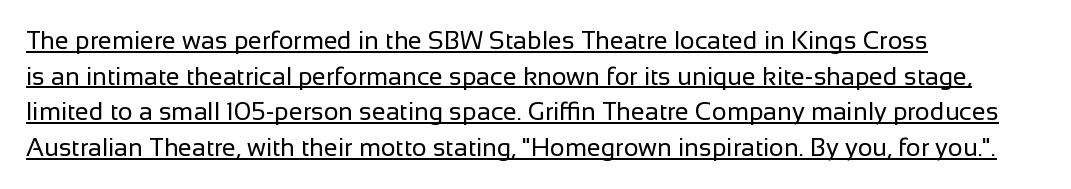
The image shows 25 px text type, upright; set left-aligned, normal line spacing (1.43x), normal letter spacing, underlined.
